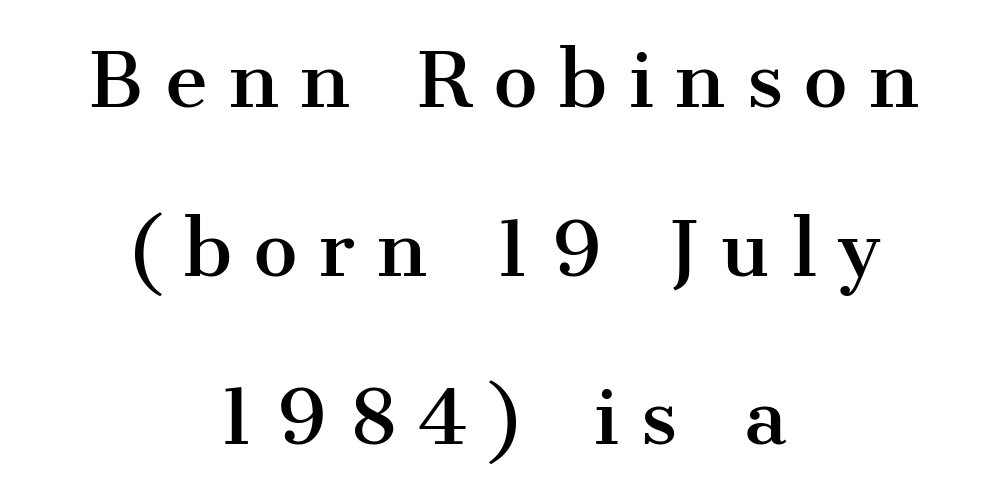
The image shows 74 px serif type, upright; set centered, loose line spacing (2.28x), unusually wide letter spacing (+0.29 em), not underlined; medium stroke contrast and a medium x-height.
